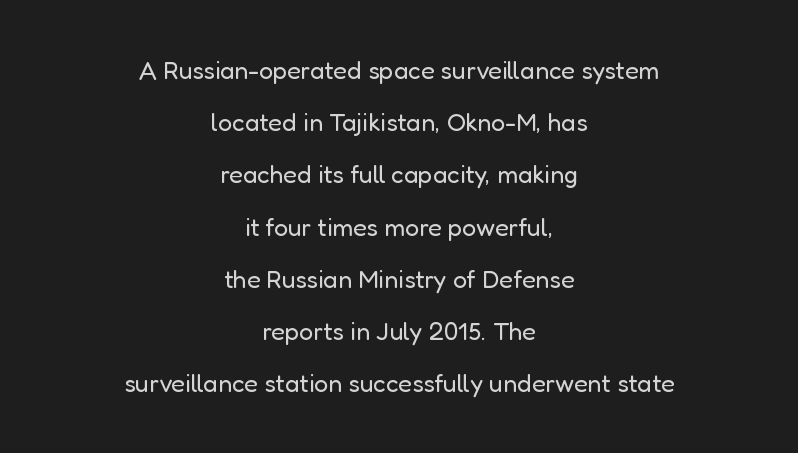
{"italic": "no", "bold": "no", "underline": "no", "align": "center", "line_spacing": "loose", "line_spacing_ratio": 2.09, "letter_spacing": "normal", "letter_spacing_em": 0.0, "glyph_px": 25}
